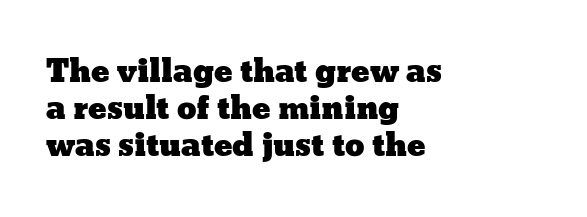
{"italic": "no", "width": "wide", "stroke_contrast": "low", "x_height": "medium", "monospaced": "no", "underline": "no", "align": "left", "line_spacing_ratio": 1.2, "letter_spacing": "normal", "letter_spacing_em": 0.0, "glyph_px": 31}
